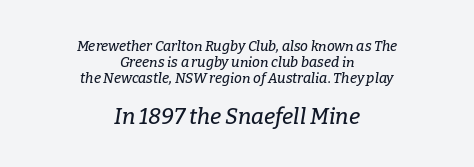
{"italic": "yes", "lean": "right", "slant_degrees": 9, "underline": "no", "align": "center", "line_spacing": "tight", "line_spacing_ratio": 1.15, "letter_spacing": "normal", "letter_spacing_em": 0.0, "larger_block": "second", "size_ratio": 1.57, "glyph_px": 22}
